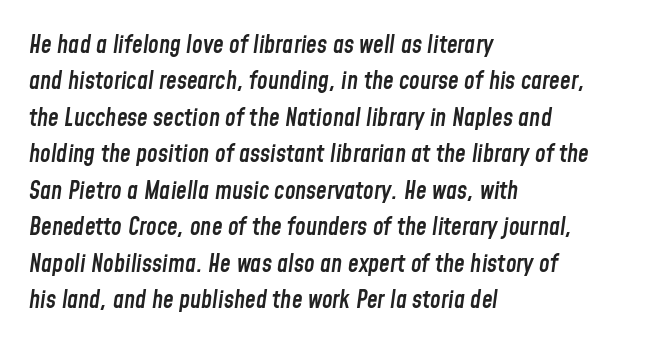
{"italic": "yes", "lean": "right", "slant_degrees": 8, "bold": "semi", "underline": "no", "align": "left", "line_spacing": "normal", "line_spacing_ratio": 1.52, "letter_spacing": "normal", "letter_spacing_em": 0.0, "glyph_px": 24}
